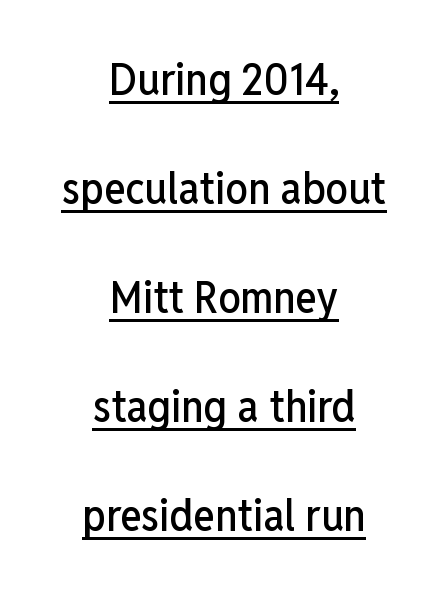
The image shows 45 px condensed sans-serif type, upright; set centered, loose line spacing (2.42x), normal letter spacing, underlined; low stroke contrast and a medium x-height.
